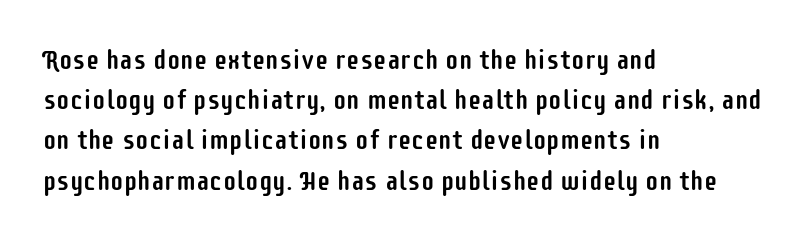
Q: Is the text italic (slanted)? A: No, it is upright.
Q: Is the text underlined? A: No.
Q: How is the paragraph aligned? A: Left-aligned.
Q: Is the spacing between letters normal or unusually wide? A: Normal.
Q: Is the spacing between lines tight, normal or loose? A: Normal.
